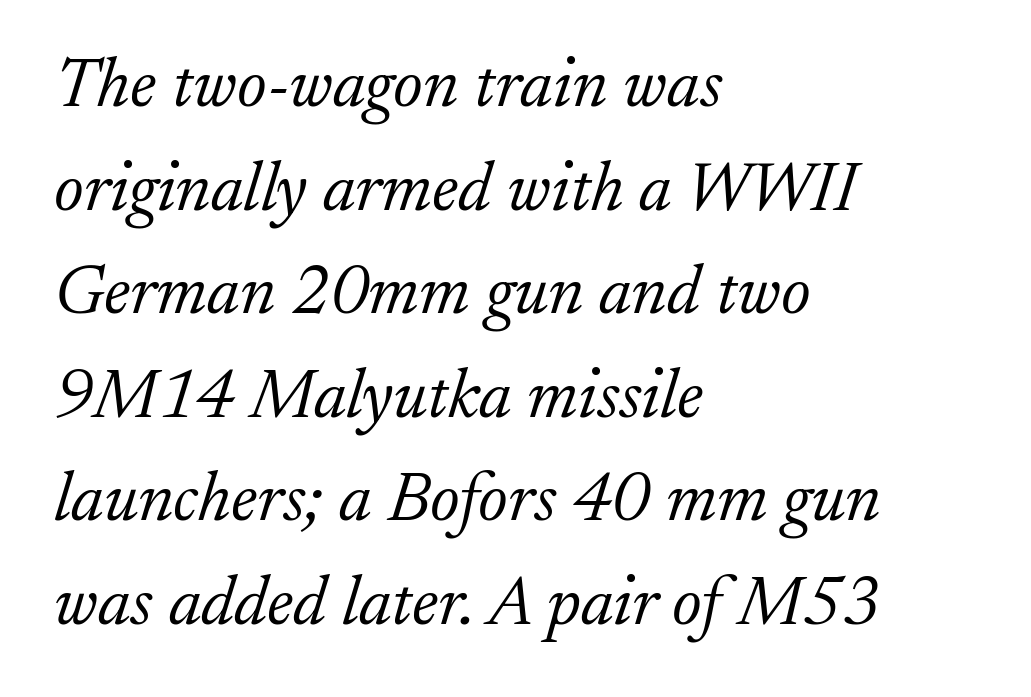
The image shows 70 px light serif type, italic (leaning right); set left-aligned, normal line spacing (1.48x), normal letter spacing, not underlined; low stroke contrast and a small x-height.
